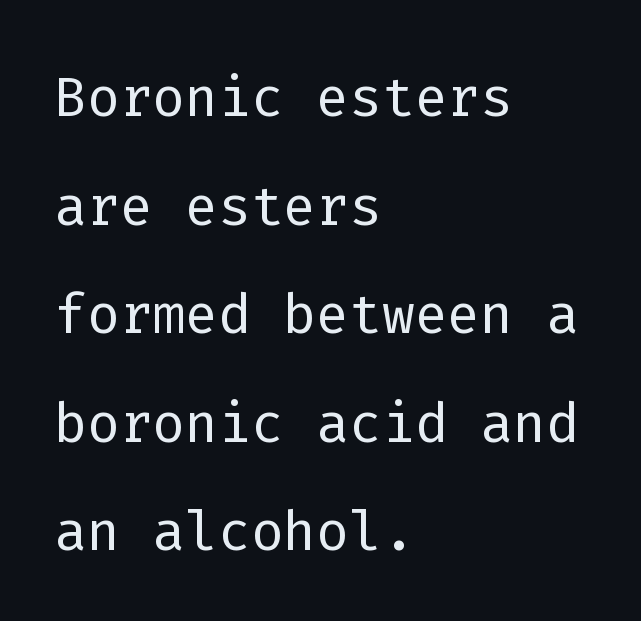
Q: Is the text bold? A: No.
Q: Is the text italic (slanted)? A: No, it is upright.
Q: Is the typeface a serif or a sans-serif typeface? A: Sans-serif.
Q: Is the text underlined? A: No.
Q: How is the paragraph aligned? A: Left-aligned.
Q: Is the spacing between letters normal or unusually wide? A: Normal.
Q: Is the spacing between lines tight, normal or loose? A: Normal.
Q: Width (condensed, normal, or wide)? A: Normal.
Q: Stroke contrast? A: Low.
Q: x-height? A: Medium.
Q: Monospaced? A: Yes.
